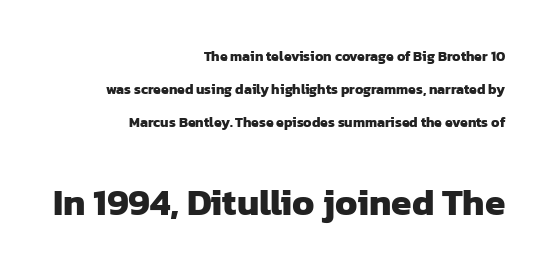
The string is rendered with underlining switched off. The gaps between neighbouring characters are ordinary and unremarkable. A student would notice the bottom passage is typeset larger than what precedes it. Nope, no serifs anywhere on these letters. Do the characters align in a grid? No, the font is proportional. In terms of leading, this rendering errs on the spacious side.
